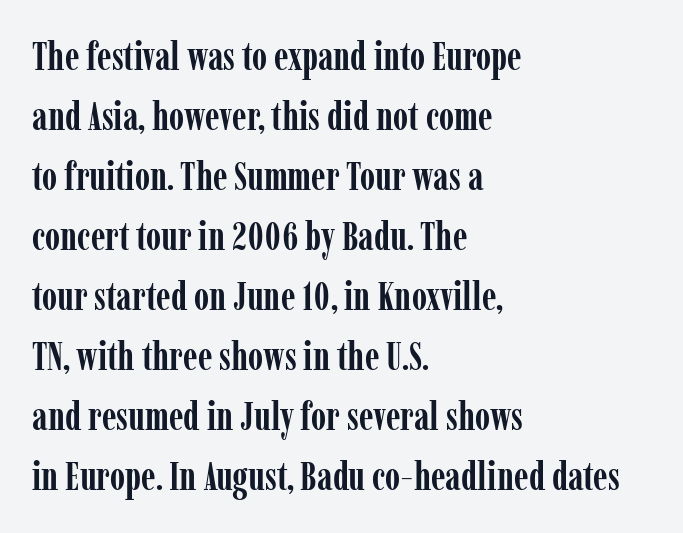
The image shows 39 px semibold, condensed serif type, upright; set left-aligned, normal line spacing (1.54x), normal letter spacing, not underlined; low stroke contrast and a medium x-height.
